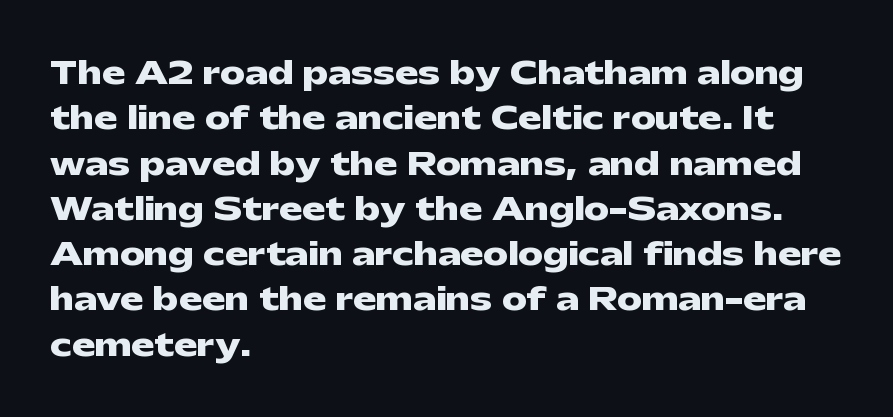
{"serif": "no", "italic": "no", "bold": "yes", "weight": "heavy", "width": "wide", "stroke_contrast": "low", "x_height": "medium", "monospaced": "no", "underline": "no", "align": "left", "line_spacing": "normal", "line_spacing_ratio": 1.46, "letter_spacing": "normal", "letter_spacing_em": 0.0, "glyph_px": 31}
